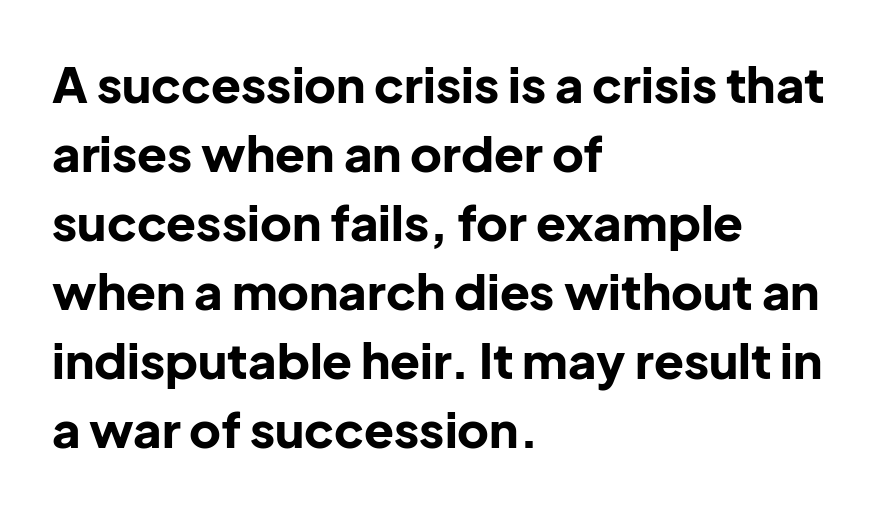
{"serif": "no", "italic": "no", "bold": "yes", "weight": "bold", "width": "normal", "stroke_contrast": "low", "x_height": "medium", "monospaced": "no", "underline": "no", "align": "left", "line_spacing": "normal", "line_spacing_ratio": 1.41, "letter_spacing": "normal", "letter_spacing_em": 0.0, "glyph_px": 49}
